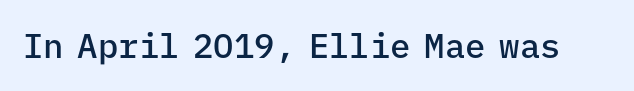
{"serif": "no", "italic": "no", "bold": "semi", "weight": "semibold", "width": "normal", "stroke_contrast": "low", "x_height": "medium", "monospaced": "yes", "underline": "no", "letter_spacing": "normal", "letter_spacing_em": 0.0, "glyph_px": 34}
